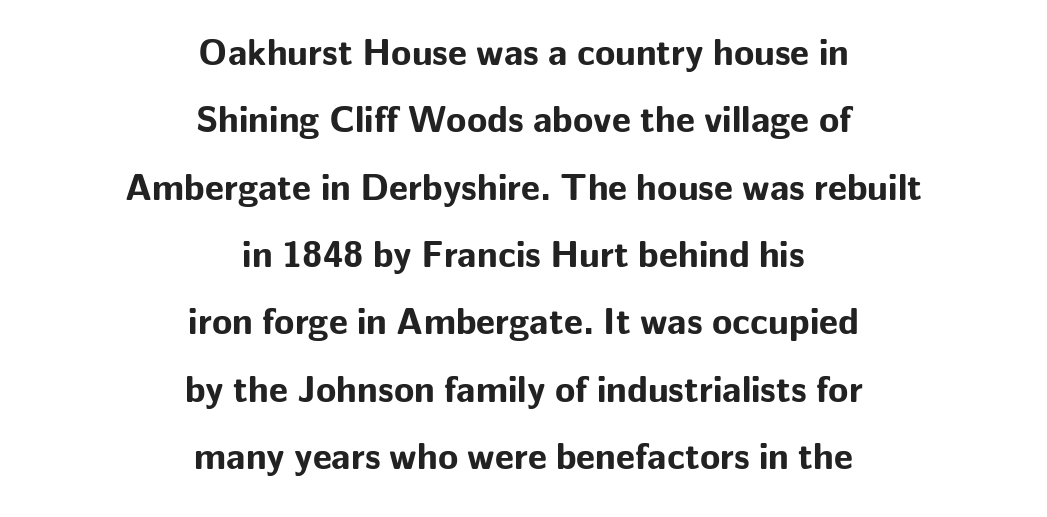
Every letter is thick-stroked: bold, no question. Every character sits straight up, as roman type does. A centered setting, common on invitations and titles, is used for this passage. Words float on clear page, feet unadorned.
